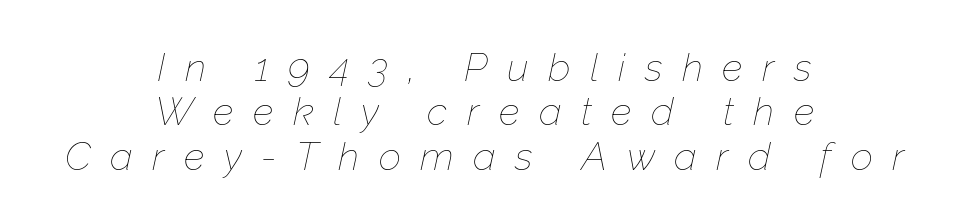
When letters slant like this, we call the style italic. The characters are drawn with everyday or finer stroke widths. If you measured baseline to baseline, you'd find a short distance. One-word summary of the alignment: center. Do the characters align in a grid? No, the font is proportional.
